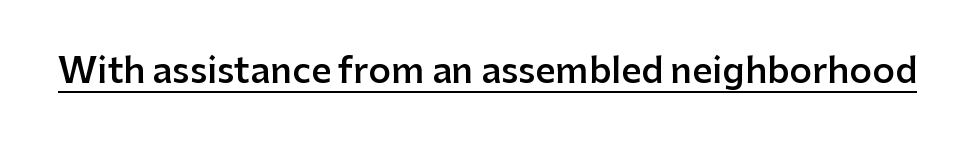
Q: Is the text bold? A: Semi-bold.
Q: Is the text italic (slanted)? A: No, it is upright.
Q: Is the typeface a serif or a sans-serif typeface? A: Sans-serif.
Q: Is the text underlined? A: Yes.
Q: Is the spacing between letters normal or unusually wide? A: Normal.
Q: Width (condensed, normal, or wide)? A: Normal.
Q: Stroke contrast? A: Low.
Q: x-height? A: Medium.
Q: Monospaced? A: No.
